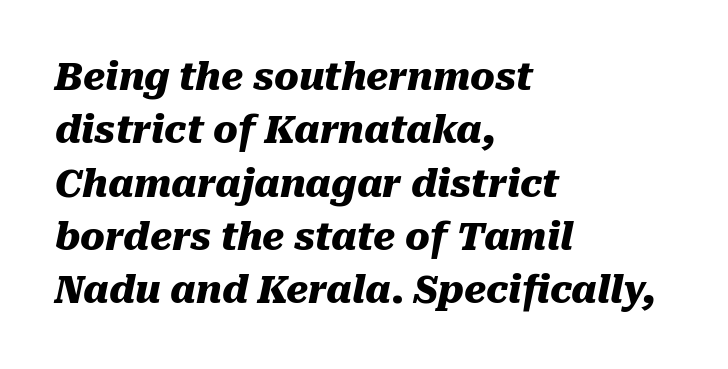
Q: Is the text bold? A: Yes.
Q: Is the text italic (slanted)? A: Yes, it leans right by about 10 degrees.
Q: Is the text underlined? A: No.
Q: How is the paragraph aligned? A: Left-aligned.
Q: Is the spacing between letters normal or unusually wide? A: Normal.
Q: Is the spacing between lines tight, normal or loose? A: Normal.
Q: Width (condensed, normal, or wide)? A: Normal.
Q: Stroke contrast? A: Medium.
Q: x-height? A: Medium.
Q: Monospaced? A: No.
